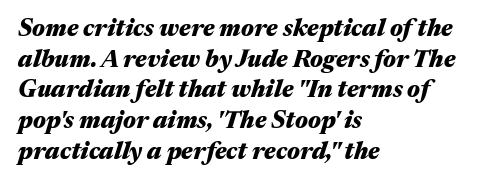
{"italic": "yes", "lean": "right", "slant_degrees": 17, "bold": "yes", "underline": "no", "align": "left", "line_spacing": "normal", "line_spacing_ratio": 1.28, "letter_spacing": "normal", "letter_spacing_em": 0.0, "glyph_px": 24}
